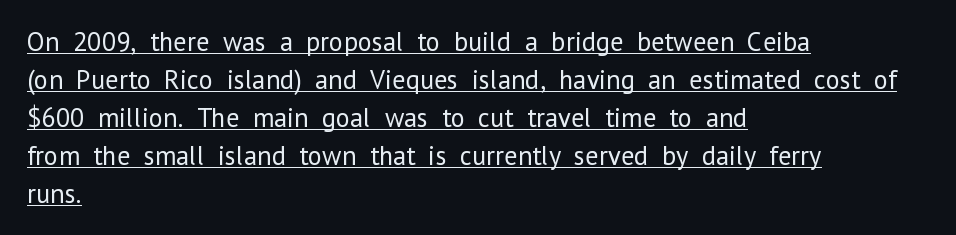
The image shows 27 px text type, upright; set left-aligned, normal line spacing (1.41x), normal letter spacing, underlined.
